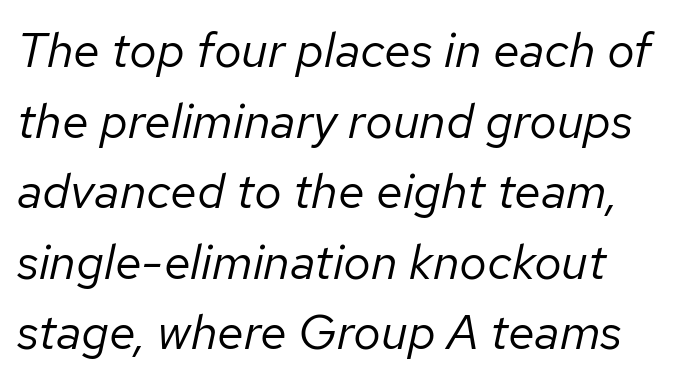
Q: Is the text bold? A: No.
Q: Is the text italic (slanted)? A: Yes, it leans right by about 12 degrees.
Q: Is the text underlined? A: No.
Q: How is the paragraph aligned? A: Left-aligned.
Q: Is the spacing between letters normal or unusually wide? A: Normal.
Q: Is the spacing between lines tight, normal or loose? A: Normal.
Q: Width (condensed, normal, or wide)? A: Normal.
Q: Stroke contrast? A: Low.
Q: x-height? A: Medium.
Q: Monospaced? A: No.
